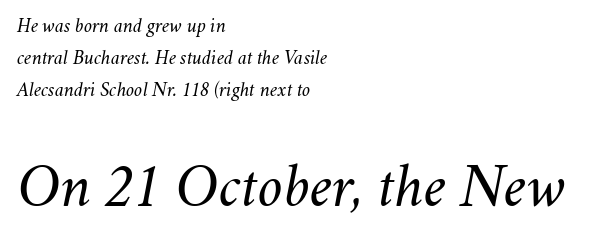
Q: Is the text bold? A: No.
Q: Is the text italic (slanted)? A: Yes, it leans right by about 11 degrees.
Q: Is the text underlined? A: No.
Q: How is the paragraph aligned? A: Left-aligned.
Q: Is the spacing between letters normal or unusually wide? A: Normal.
Q: Is the spacing between lines tight, normal or loose? A: Normal.
Q: Which block of text is set in a larger size, the first (top) or the second (bottom)? A: The second (bottom) one.
Q: Width (condensed, normal, or wide)? A: Normal.
Q: Stroke contrast? A: Medium.
Q: x-height? A: Small.
Q: Monospaced? A: No.
